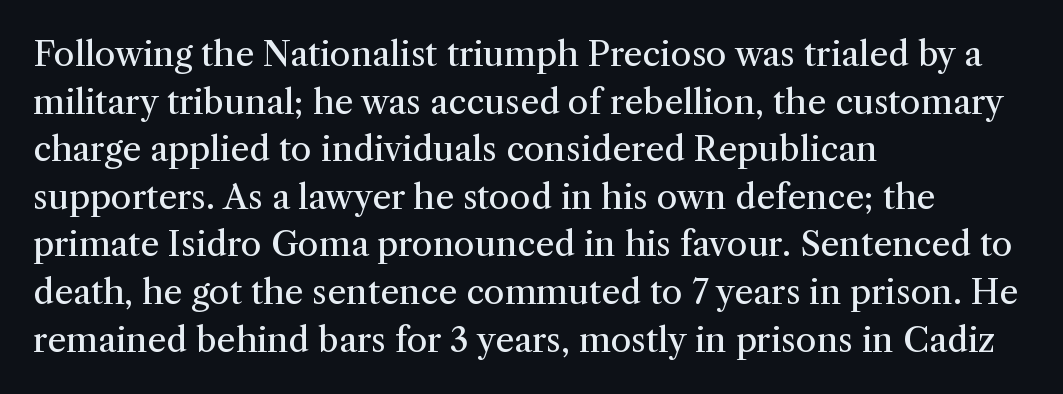
The image shows 34 px regular-weight serif type, upright; set left-aligned, normal line spacing (1.4x), normal letter spacing, not underlined; medium stroke contrast and a medium x-height.
